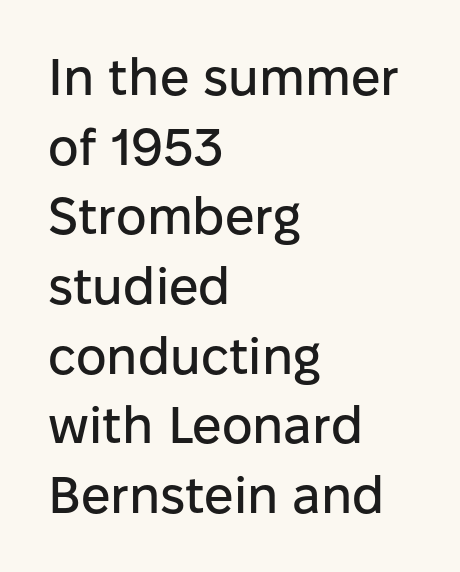
{"serif": "no", "italic": "no", "width": "normal", "stroke_contrast": "low", "x_height": "medium", "monospaced": "no", "underline": "no", "align": "left", "line_spacing": "normal", "line_spacing_ratio": 1.34, "letter_spacing": "normal", "letter_spacing_em": 0.0, "glyph_px": 52}
